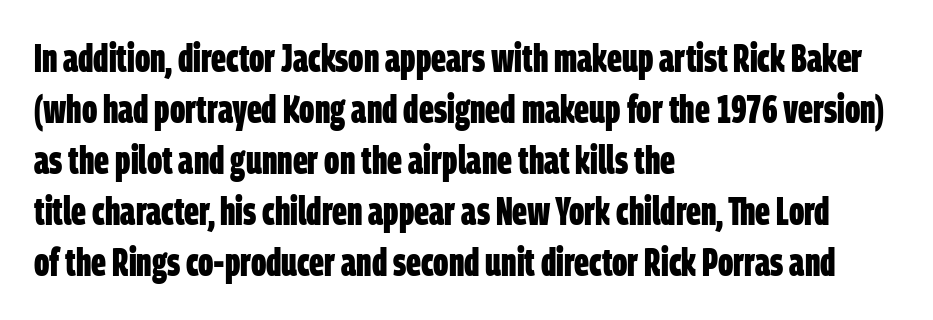
What's the leading like? Ordinary, nothing unusual. The typesetter chose a ragged-right arrangement here. Anything drawn beneath the words? Only blank space. Character widths vary here, with narrow letters taking less room than wide ones. Glyph-to-glyph distance matches everyday printed text. I'd describe the lettering as bold — thick and assertive.
